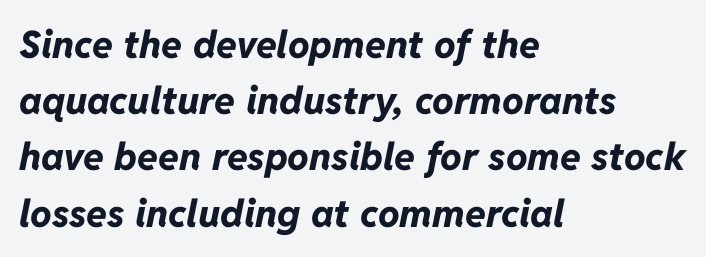
Q: Is the text bold? A: Yes.
Q: Is the text italic (slanted)? A: Yes, it leans right by about 11 degrees.
Q: Is the text underlined? A: No.
Q: How is the paragraph aligned? A: Left-aligned.
Q: Is the spacing between letters normal or unusually wide? A: Normal.
Q: Is the spacing between lines tight, normal or loose? A: Normal.
Q: Width (condensed, normal, or wide)? A: Normal.
Q: Stroke contrast? A: Low.
Q: x-height? A: Medium.
Q: Monospaced? A: No.
